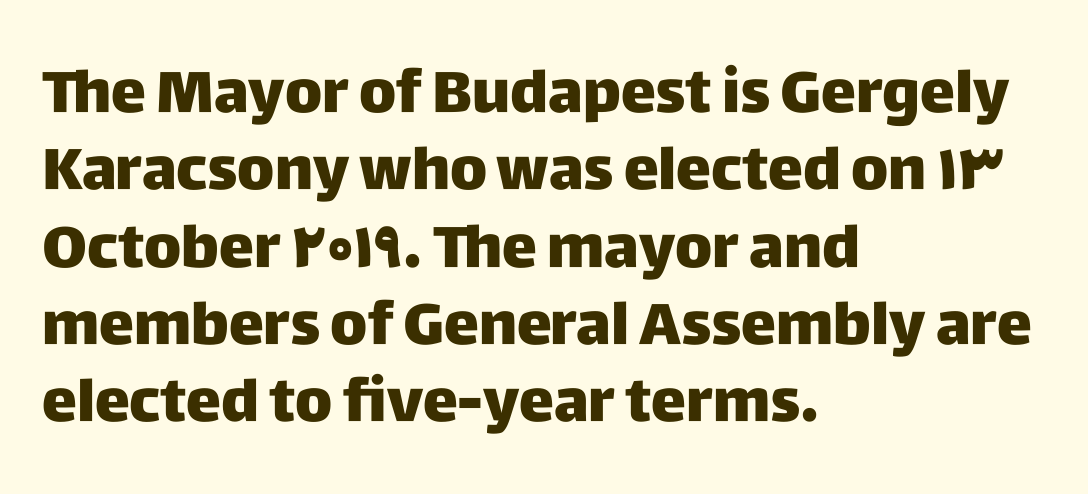
Proportional: the letters do not fall into vertical columns. Letterform terminals end flat and unadorned throughout the passage. The leading is moderate, giving the passage an even texture. Here the glyphs are tracked normally, forming tight word shapes. No word sits above an underline. The type sits square on the baseline with zero lean.
